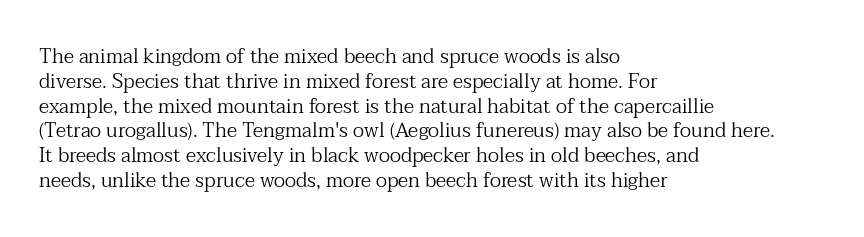
The image shows 20 px text type, upright; set left-aligned, line spacing 1.24x, normal letter spacing, not underlined.
